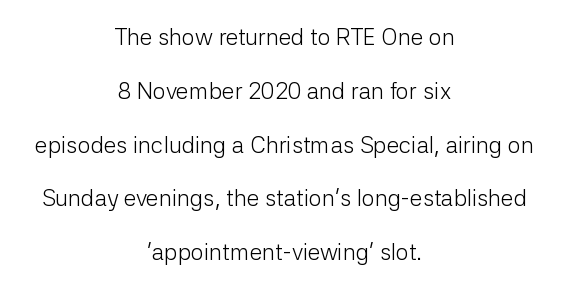
Caption: standard tracking, unaltered. Leading: increased. In CSS terms this would be text-align: center. Check under the words: just untouched page. A roman cut, with each character standing at attention. Unbolded letterforms with no extra heft.
